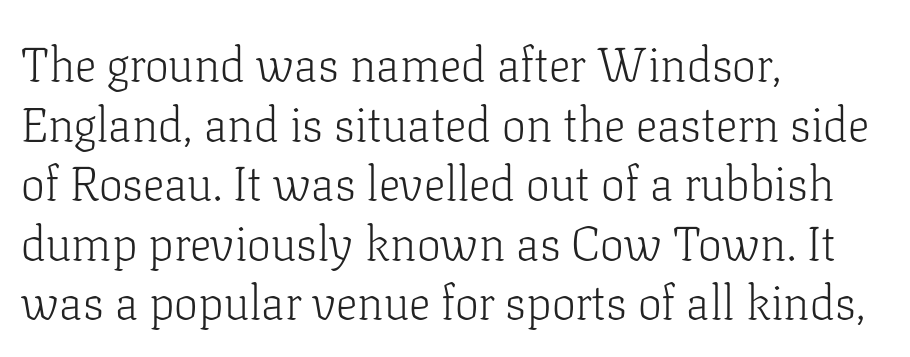
The image shows 48 px light serif type, upright; set left-aligned, line spacing 1.24x, normal letter spacing, not underlined; low stroke contrast and a medium x-height.
